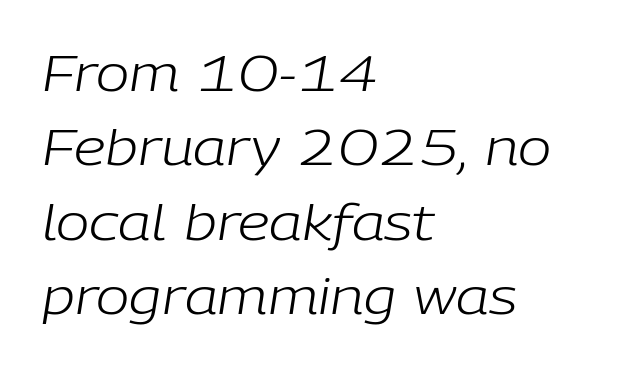
The image shows 50 px light type, italic (leaning right); set left-aligned, normal line spacing (1.49x), normal letter spacing, not underlined; low stroke contrast and a medium x-height.
